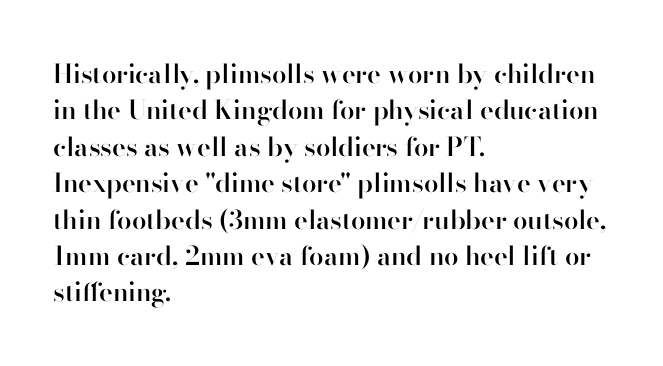
{"italic": "no", "bold": "semi", "underline": "no", "align": "left", "line_spacing": "normal", "line_spacing_ratio": 1.4, "letter_spacing": "normal", "letter_spacing_em": 0.0, "glyph_px": 26}
